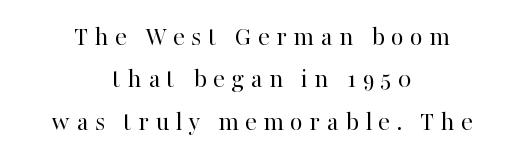
{"serif": "yes", "italic": "no", "bold": "no", "weight": "regular", "width": "normal", "stroke_contrast": "high", "x_height": "medium", "monospaced": "no", "underline": "no", "align": "center", "line_spacing": "normal", "line_spacing_ratio": 1.51, "letter_spacing": "wide", "letter_spacing_em": 0.22, "glyph_px": 28}
